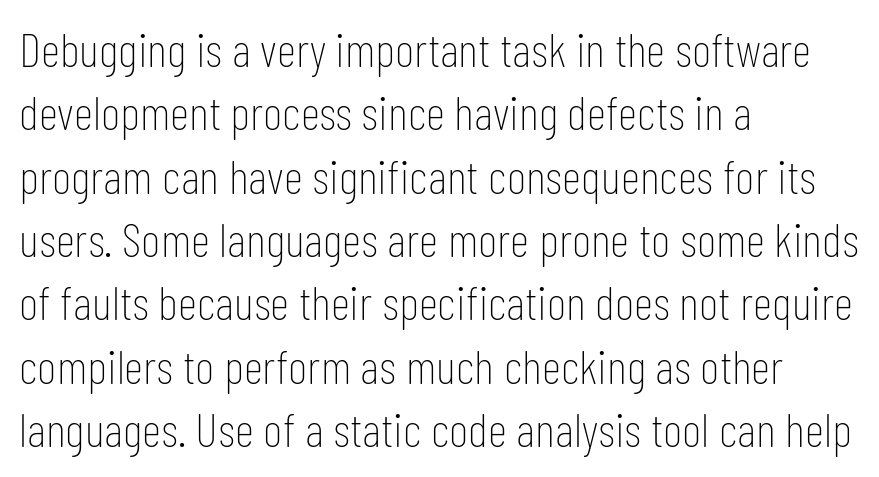
The type sits square on the baseline with zero lean. Words float on clear page, feet unadorned. Caption: multi-line text, flush left, ragged right. The rendering uses a moderate line-height, typical for paragraphs. Tracking here is standard; glyphs follow each other at the usual distance.
